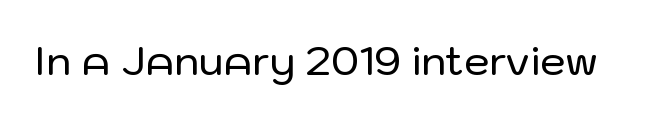
{"serif": "no", "italic": "no", "width": "normal", "stroke_contrast": "low", "x_height": "medium", "monospaced": "no", "underline": "no", "letter_spacing": "normal", "letter_spacing_em": 0.0, "glyph_px": 40}
